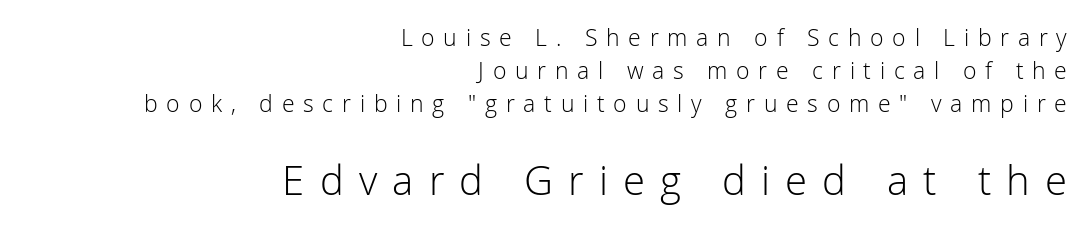
The image shows 40 px light sans-serif type, upright; set right-aligned, normal line spacing (1.44x), unusually wide letter spacing (+0.38 em), not underlined; the second (bottom) block is 1.74x larger; low stroke contrast and a medium x-height.
